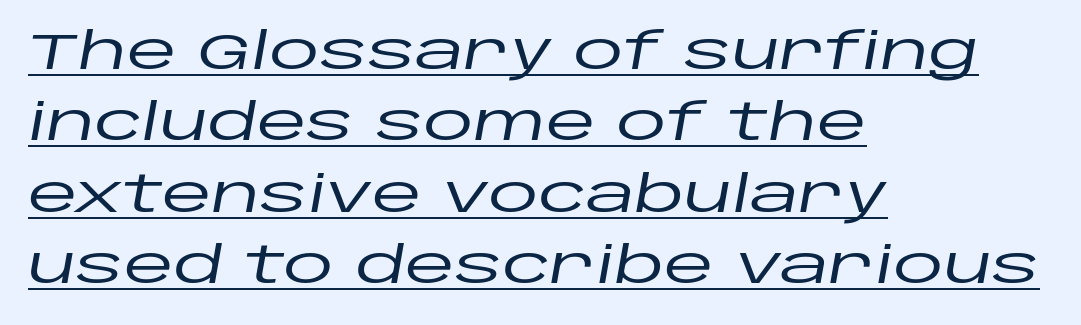
{"italic": "yes", "lean": "right", "slant_degrees": 10, "width": "wide", "stroke_contrast": "low", "x_height": "large", "monospaced": "no", "underline": "yes", "align": "left", "line_spacing": "normal", "line_spacing_ratio": 1.4, "letter_spacing": "normal", "letter_spacing_em": 0.0, "glyph_px": 51}
